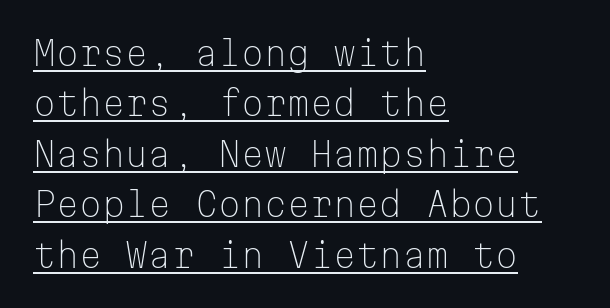
The letterforms sit shoulder to shoulder at normal distance. Do the characters align in a grid? Yes, the font is monospaced. If you measured baseline to baseline, you'd find a middling distance. No extra ink here — the face is not bold.
